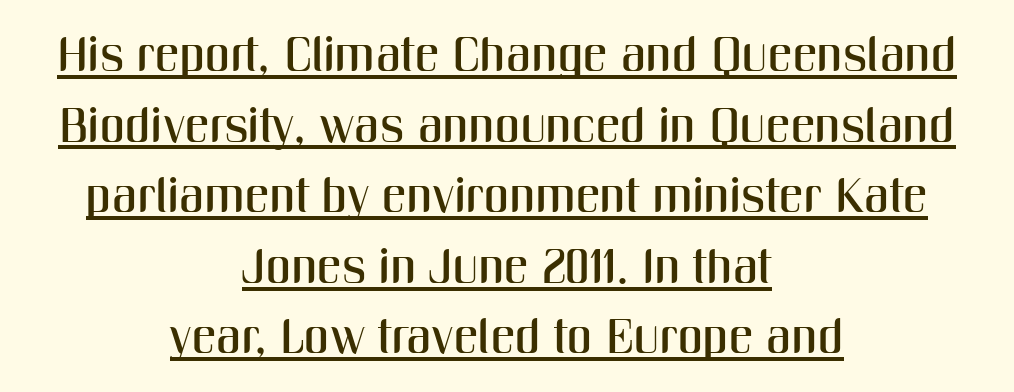
The image shows 49 px condensed sans-serif type, upright; set centered, normal line spacing (1.44x), normal letter spacing, underlined; medium stroke contrast and a medium x-height.
